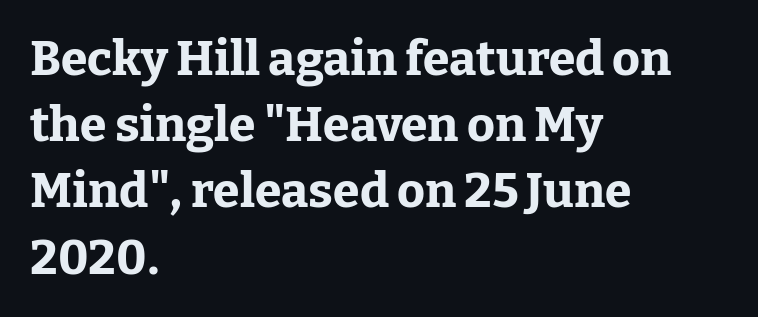
Q: Is the text bold? A: Yes.
Q: Is the text italic (slanted)? A: No, it is upright.
Q: Is the typeface a serif or a sans-serif typeface? A: Serif.
Q: Is the text underlined? A: No.
Q: How is the paragraph aligned? A: Left-aligned.
Q: Is the spacing between letters normal or unusually wide? A: Normal.
Q: Is the spacing between lines tight, normal or loose? A: Normal.
Q: Width (condensed, normal, or wide)? A: Normal.
Q: Stroke contrast? A: Low.
Q: x-height? A: Medium.
Q: Monospaced? A: No.
